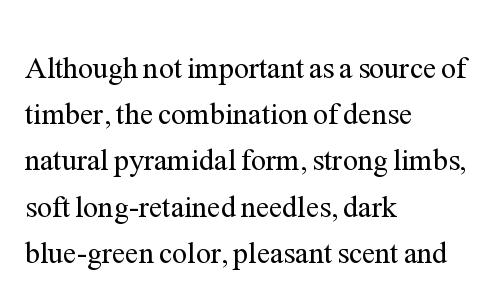
The image shows 30 px regular-weight serif type, upright; set left-aligned, normal line spacing (1.54x), normal letter spacing, not underlined; medium stroke contrast and a medium x-height.
